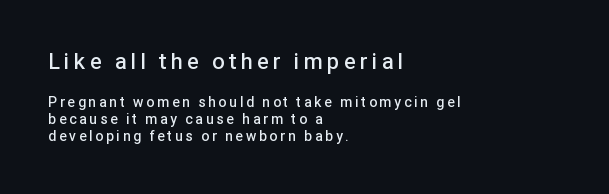
Firm but not heavy-handed strokes: this text is semibold. Visually, the top section dominates because its glyphs are scaled up. Quick note: not italic, upright. The zone under the glyphs is completely vacant. The ragged edge is on the right, which tells us the setting is flush left. Loose tracking; the words dissolve into strings of separated letters.
